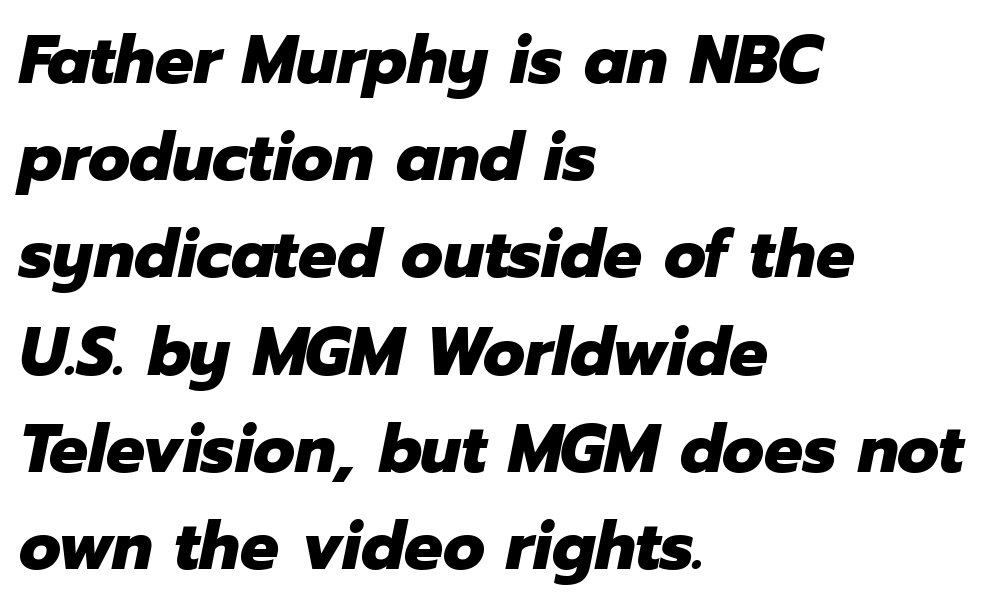
The image shows 68 px heavy type, italic (leaning right); set left-aligned, normal line spacing (1.43x), normal letter spacing, not underlined; low stroke contrast and a medium x-height.
